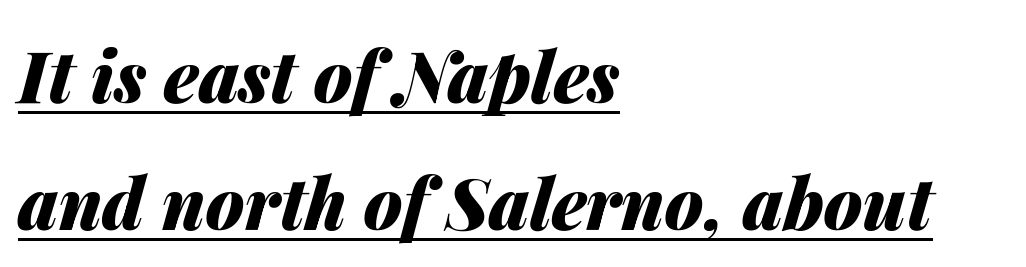
Q: Is the text bold? A: Yes.
Q: Is the text italic (slanted)? A: Yes, it leans right by about 14 degrees.
Q: Is the text underlined? A: Yes.
Q: How is the paragraph aligned? A: Left-aligned.
Q: Is the spacing between letters normal or unusually wide? A: Normal.
Q: Width (condensed, normal, or wide)? A: Normal.
Q: Stroke contrast? A: Medium.
Q: x-height? A: Medium.
Q: Monospaced? A: No.
